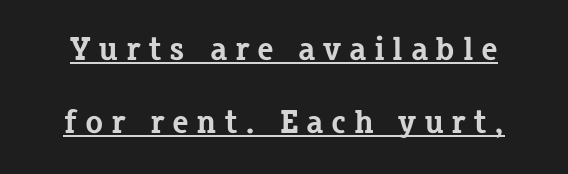
The image shows 33 px bold serif type, upright; set loose line spacing (2.21x), unusually wide letter spacing (+0.23 em), underlined; low stroke contrast and a medium x-height.
